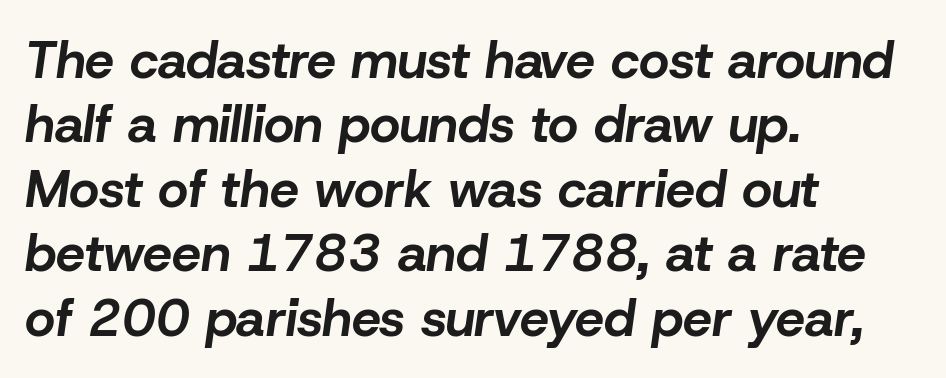
{"italic": "yes", "lean": "right", "slant_degrees": 8, "bold": "yes", "weight": "bold", "width": "normal", "stroke_contrast": "low", "x_height": "medium", "monospaced": "no", "underline": "no", "align": "left", "line_spacing_ratio": 1.24, "letter_spacing": "normal", "letter_spacing_em": 0.0, "glyph_px": 52}
